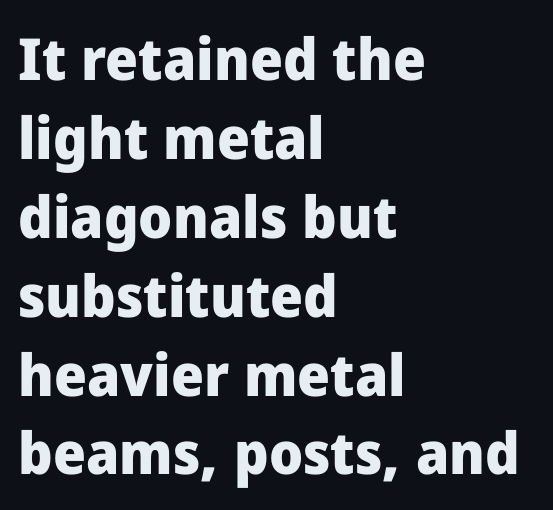
The image shows 58 px heavy sans-serif type, upright; set left-aligned, normal line spacing (1.36x), normal letter spacing, not underlined; low stroke contrast and a medium x-height.
